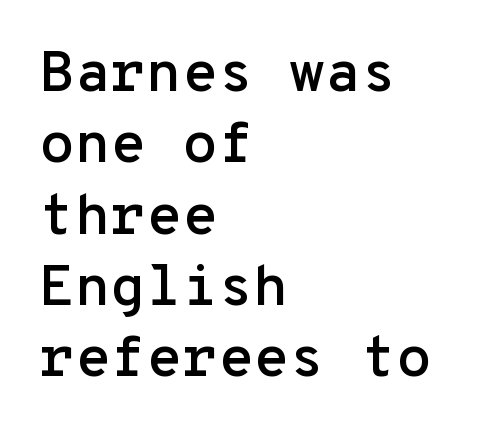
The image shows 58 px sans-serif type, upright, monospaced; set left-aligned, line spacing 1.23x, normal letter spacing, not underlined; low stroke contrast and a medium x-height.
